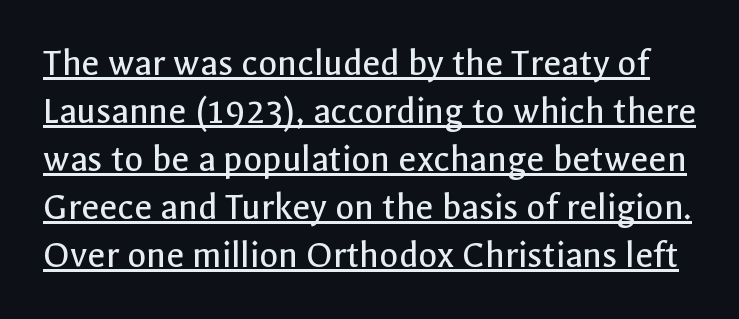
Q: Is the text bold? A: No.
Q: Is the text italic (slanted)? A: No, it is upright.
Q: Is the typeface a serif or a sans-serif typeface? A: Sans-serif.
Q: Is the text underlined? A: Yes.
Q: Is the spacing between letters normal or unusually wide? A: Normal.
Q: Width (condensed, normal, or wide)? A: Normal.
Q: x-height? A: Medium.
Q: Monospaced? A: No.
